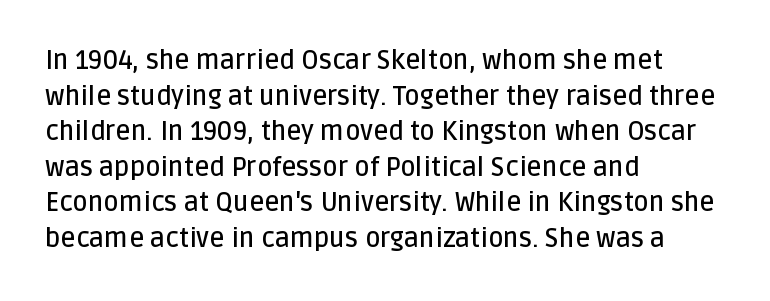
{"italic": "no", "bold": "semi", "underline": "no", "align": "left", "line_spacing": "normal", "line_spacing_ratio": 1.37, "letter_spacing": "normal", "letter_spacing_em": 0.0, "glyph_px": 26}
